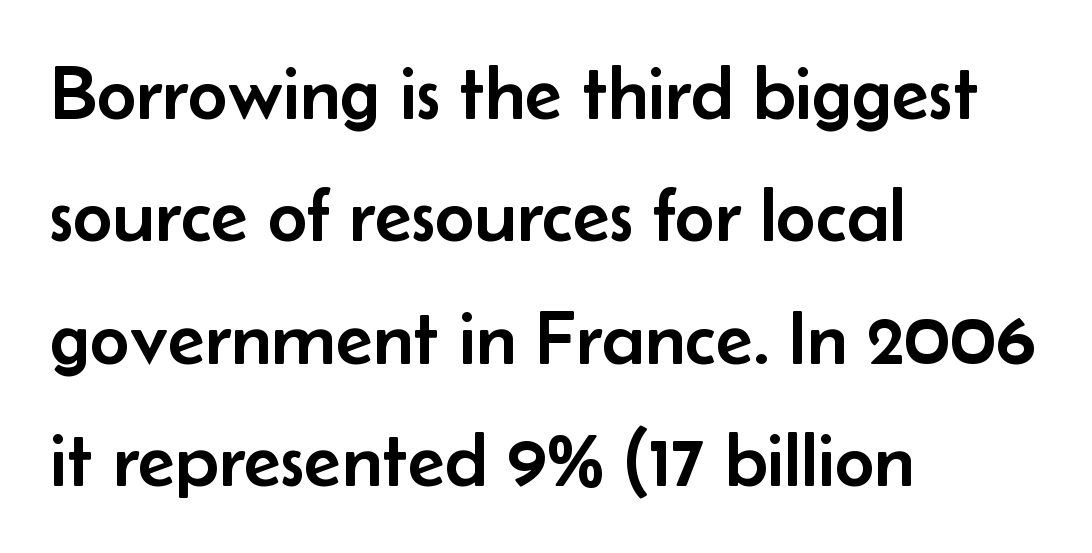
Q: Is the text italic (slanted)? A: No, it is upright.
Q: Is the typeface a serif or a sans-serif typeface? A: Sans-serif.
Q: Is the text underlined? A: No.
Q: How is the paragraph aligned? A: Left-aligned.
Q: Is the spacing between letters normal or unusually wide? A: Normal.
Q: Is the spacing between lines tight, normal or loose? A: Normal.
Q: Width (condensed, normal, or wide)? A: Normal.
Q: Stroke contrast? A: Low.
Q: x-height? A: Small.
Q: Monospaced? A: No.
